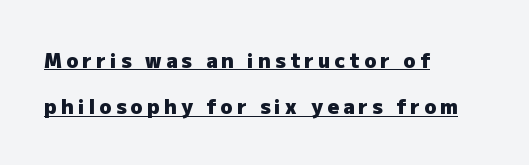
Q: Is the text bold? A: Yes.
Q: Is the text italic (slanted)? A: No, it is upright.
Q: Is the text underlined? A: Yes.
Q: How is the paragraph aligned? A: Left-aligned.
Q: Is the spacing between letters normal or unusually wide? A: Unusually wide.
Q: Is the spacing between lines tight, normal or loose? A: Loose.
